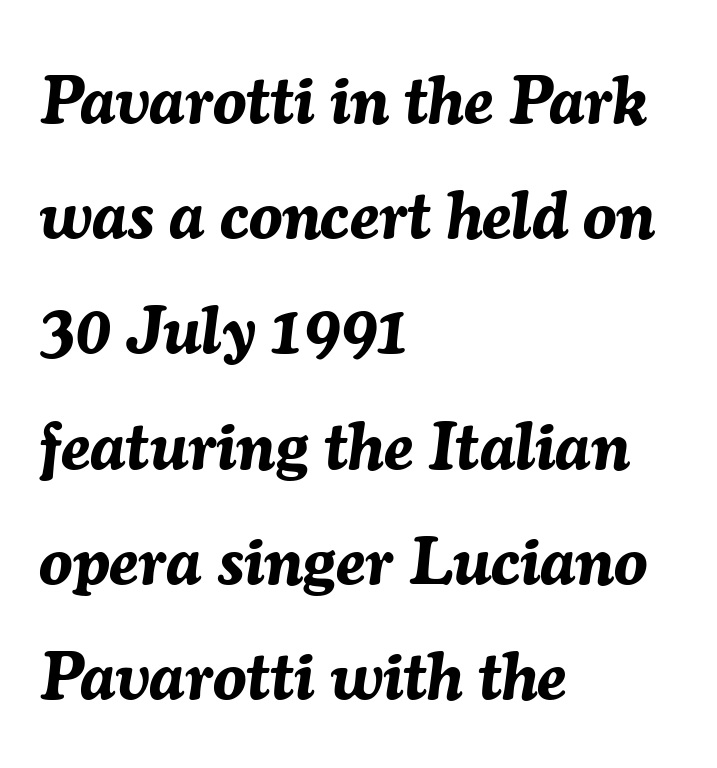
The image shows 67 px bold type, italic (leaning right); set left-aligned, line spacing 1.72x, normal letter spacing, not underlined; medium stroke contrast and a medium x-height.
